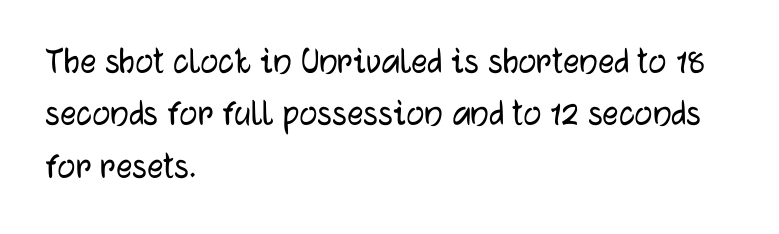
{"serif": "no", "italic": "no", "width": "normal", "stroke_contrast": "low", "x_height": "medium", "monospaced": "no", "underline": "no", "align": "left", "line_spacing": "normal", "line_spacing_ratio": 1.31, "letter_spacing": "normal", "letter_spacing_em": 0.0, "glyph_px": 40}
